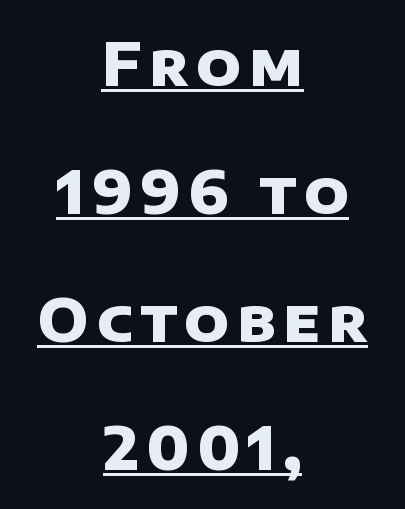
The image shows 59 px heavy sans-serif type; set centered, loose line spacing (2.17x), underlined; low stroke contrast and a large x-height.
